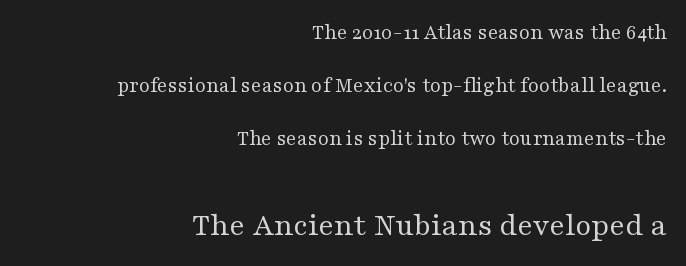
{"serif": "yes", "italic": "no", "bold": "no", "weight": "regular", "width": "wide", "stroke_contrast": "medium", "x_height": "medium", "monospaced": "no", "underline": "no", "align": "right", "line_spacing": "loose", "line_spacing_ratio": 2.42, "letter_spacing": "normal", "letter_spacing_em": 0.0, "larger_block": "second", "size_ratio": 1.5, "glyph_px": 33}
